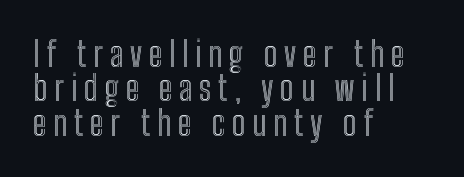
Every stem runs plumb, perpendicular to the baseline. The string is rendered with underlining switched off. Do the characters align in a grid? No, the font is proportional. This sample uses expanded letter spacing, leaving extra air between glyphs. Every row of glyphs begins at an identical x-position on the left.
